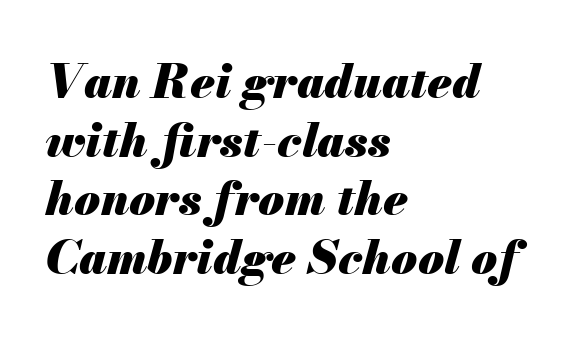
{"italic": "yes", "lean": "right", "slant_degrees": 13, "bold": "yes", "weight": "heavy", "width": "normal", "stroke_contrast": "medium", "x_height": "small", "monospaced": "no", "underline": "no", "align": "left", "line_spacing": "normal", "line_spacing_ratio": 1.25, "letter_spacing": "normal", "letter_spacing_em": 0.0, "glyph_px": 47}
